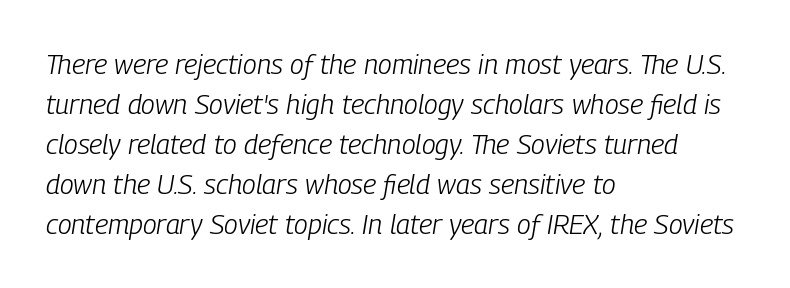
How would I describe the line gaps? Plain and ordinary. The cut favours lightness, reaching ordinary text weight at its darkest. Slant detected: the letters are inclined. Letters rest on an invisible, unmarked baseline. Is this a fixed-width face? No — the glyphs have proportional, varying widths.
